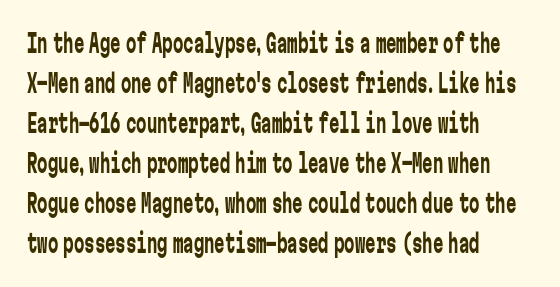
Descender tails drop into unmarked territory. Stroke mass is kept to a normal reading level or below. Default kerning and tracking; the words read as compact shapes. Teacher's note: observe the even left margin — that is flush-left alignment.
